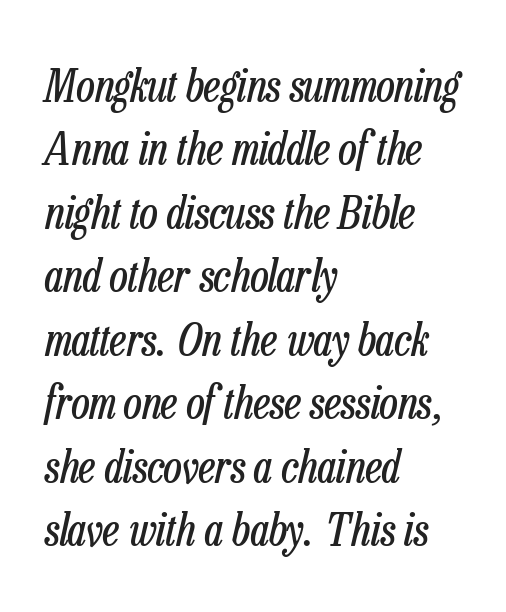
How are the letters spaced? Ordinarily, with no added tracking. Characters are canted at an angle relative to the baseline's perpendicular. Nobody drew a line under any word here. You could not count columns in this text — the font is proportionally spaced.
